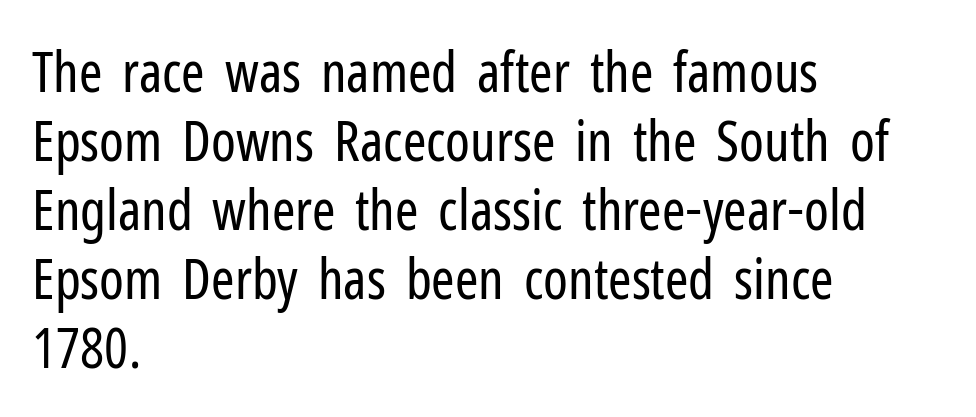
Q: Is the text bold? A: No.
Q: Is the text italic (slanted)? A: No, it is upright.
Q: Is the typeface a serif or a sans-serif typeface? A: Sans-serif.
Q: Is the text underlined? A: No.
Q: How is the paragraph aligned? A: Left-aligned.
Q: Is the spacing between letters normal or unusually wide? A: Normal.
Q: Width (condensed, normal, or wide)? A: Condensed.
Q: Stroke contrast? A: Low.
Q: x-height? A: Medium.
Q: Monospaced? A: No.
